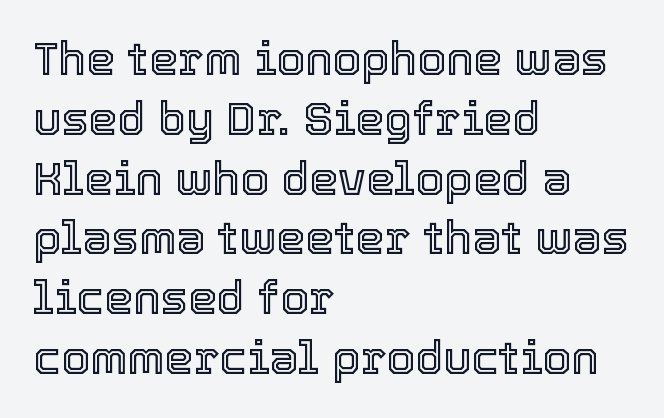
{"italic": "no", "width": "normal", "x_height": "medium", "monospaced": "no", "underline": "no", "align": "left", "line_spacing": "normal", "line_spacing_ratio": 1.3, "letter_spacing": "normal", "letter_spacing_em": 0.0, "glyph_px": 46}
